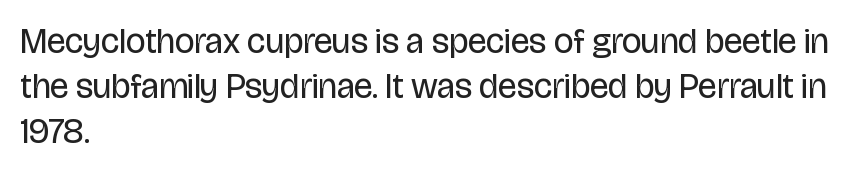
The letters advance in unequal steps, a hallmark of proportional type. A typesetter would mark this as roman, not italic. Honestly, there is no underline to notice here at all. There is no visible air inserted between adjacent glyphs.
